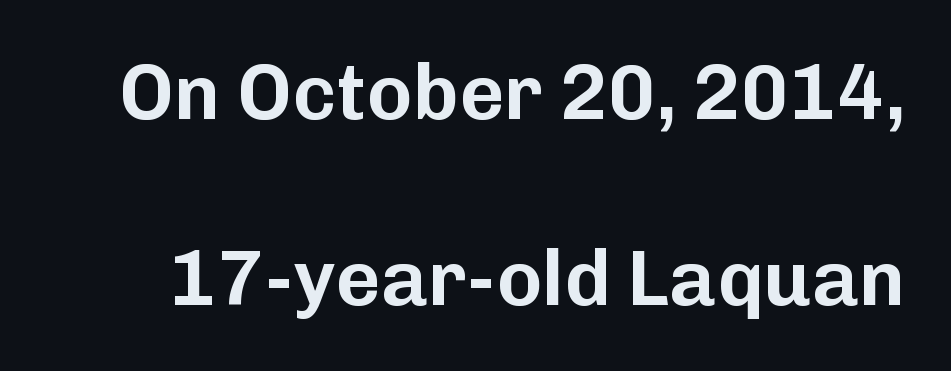
The image shows 78 px sans-serif type, upright; set loose line spacing (2.39x), normal letter spacing, not underlined; low stroke contrast and a medium x-height.
